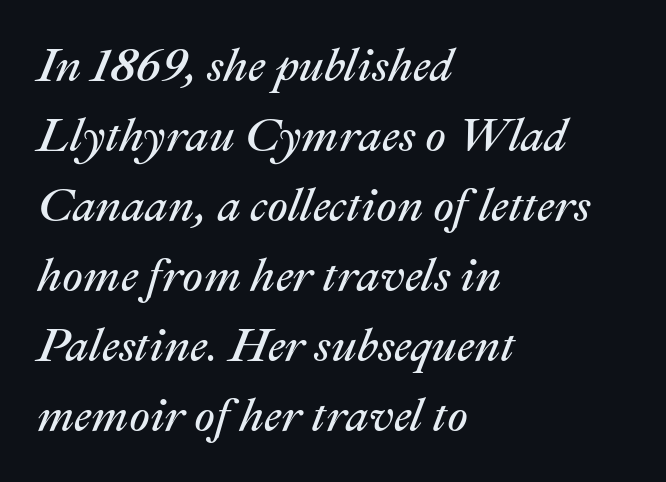
The image shows 46 px regular-weight type, italic (leaning right); set left-aligned, normal line spacing (1.52x), normal letter spacing, not underlined; medium stroke contrast and a medium x-height.
